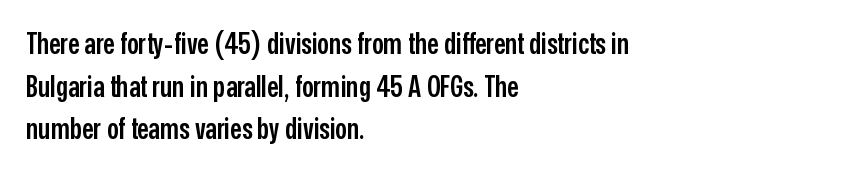
The image shows 29 px semibold, condensed sans-serif type, upright; set left-aligned, normal line spacing (1.47x), normal letter spacing, not underlined; low stroke contrast and a medium x-height.
